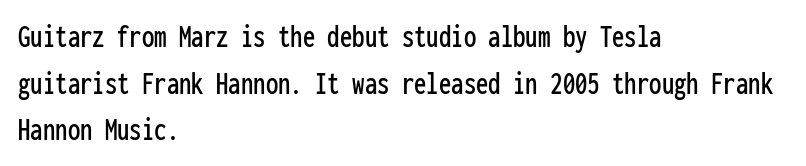
The image shows 33 px condensed sans-serif type, upright, monospaced; set left-aligned, normal line spacing (1.41x), normal letter spacing, not underlined; low stroke contrast and a medium x-height.
